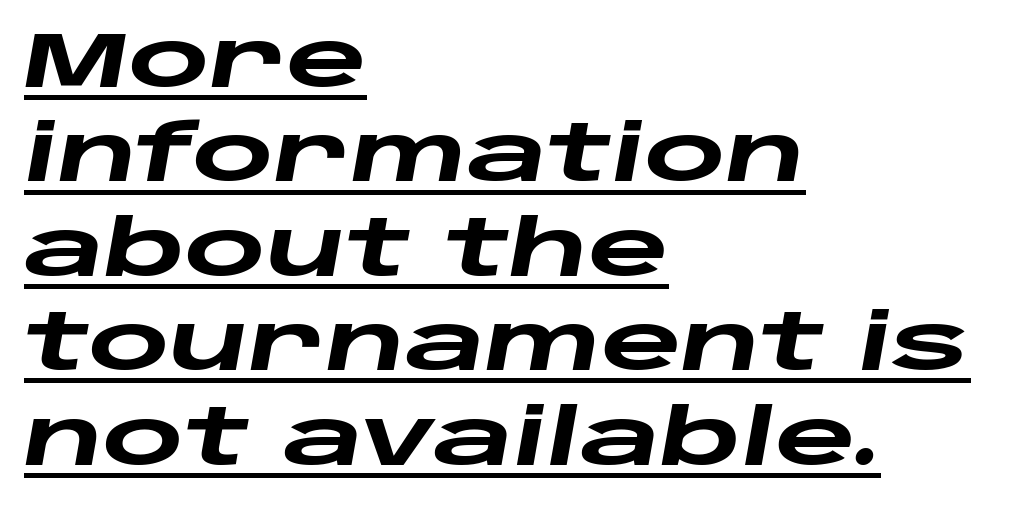
Q: Is the text bold? A: Yes.
Q: Is the text italic (slanted)? A: Yes, it leans right by about 10 degrees.
Q: Is the text underlined? A: Yes.
Q: How is the paragraph aligned? A: Left-aligned.
Q: Is the spacing between letters normal or unusually wide? A: Normal.
Q: Width (condensed, normal, or wide)? A: Wide.
Q: Stroke contrast? A: Low.
Q: x-height? A: Large.
Q: Monospaced? A: No.
